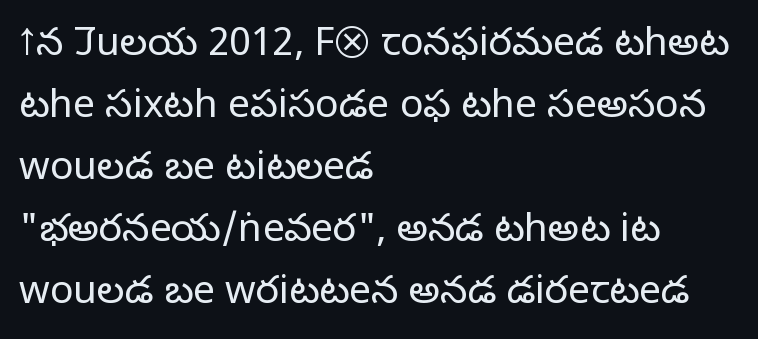
{"serif": "no", "italic": "no", "bold": "no", "weight": "light", "width": "normal", "stroke_contrast": "low", "x_height": "medium", "monospaced": "no", "underline": "no", "align": "left", "line_spacing": "normal", "line_spacing_ratio": 1.59, "letter_spacing": "normal", "letter_spacing_em": 0.0, "glyph_px": 39}
